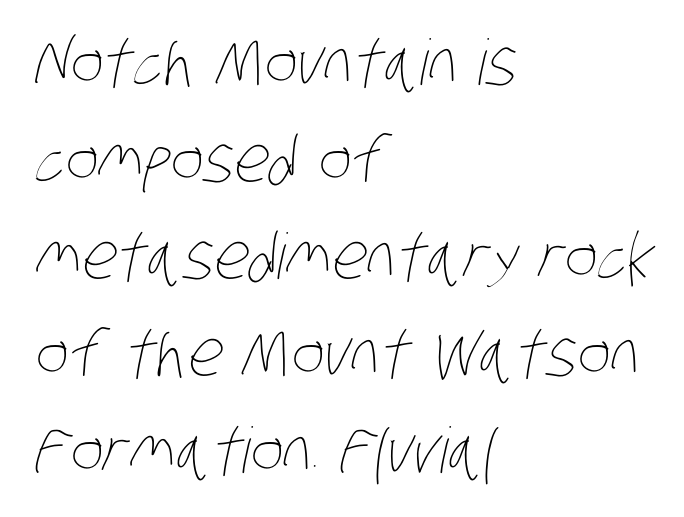
The image shows 63 px thin, condensed type; set left-aligned, normal line spacing (1.54x), normal letter spacing, not underlined; low stroke contrast and a large x-height.
